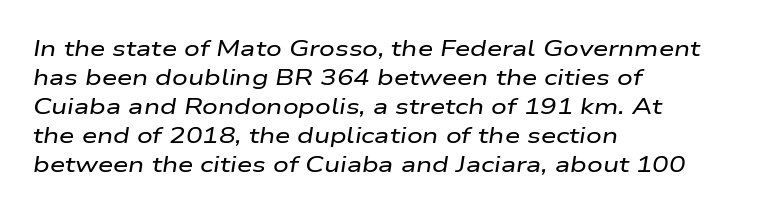
Nobody touched the tracking dial on this one. Type without underlining. Notice how descenders clear the ascenders below comfortably — that's standard leading. Notice how the passage keeps a crisp vertical edge on the left only. Does the lettering tilt? It does — this is italic.
